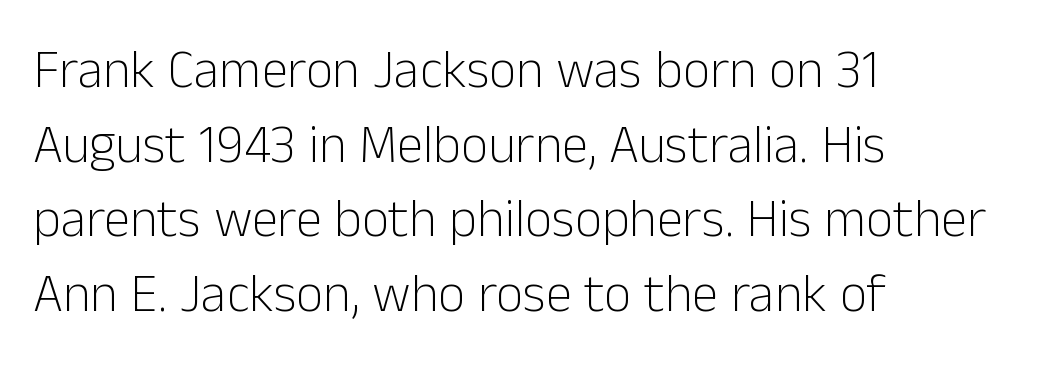
The image shows 53 px light sans-serif type, upright; set left-aligned, normal line spacing (1.41x), normal letter spacing, not underlined; low stroke contrast and a medium x-height.
